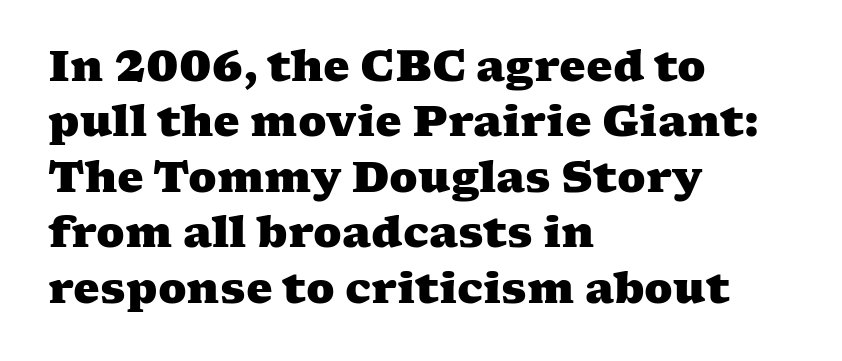
This block has exactly the height ordinary leading produces. Little horizontal feet cap the strokes, marking this as serif type. The passage shown is emphatically bold. What stands out about the letter spacing? Nothing — it is the standard amount.
